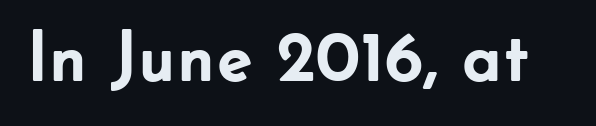
{"serif": "no", "italic": "no", "bold": "yes", "weight": "semibold", "width": "normal", "stroke_contrast": "low", "x_height": "small", "monospaced": "no", "underline": "no", "letter_spacing": "normal", "letter_spacing_em": 0.0, "glyph_px": 72}
